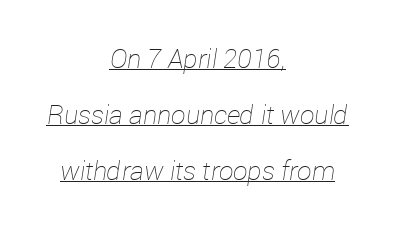
Q: Is the text bold? A: No.
Q: Is the text italic (slanted)? A: Yes, it leans right by about 12 degrees.
Q: Is the text underlined? A: Yes.
Q: How is the paragraph aligned? A: Centered.
Q: Is the spacing between letters normal or unusually wide? A: Normal.
Q: Is the spacing between lines tight, normal or loose? A: Loose.
